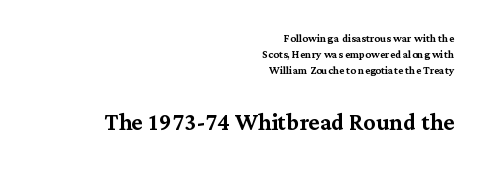
The image shows 30 px serif type, upright; set right-aligned, line spacing 1.16x, normal letter spacing, not underlined; the second (bottom) block is 2.14x larger; medium stroke contrast and a medium x-height.
